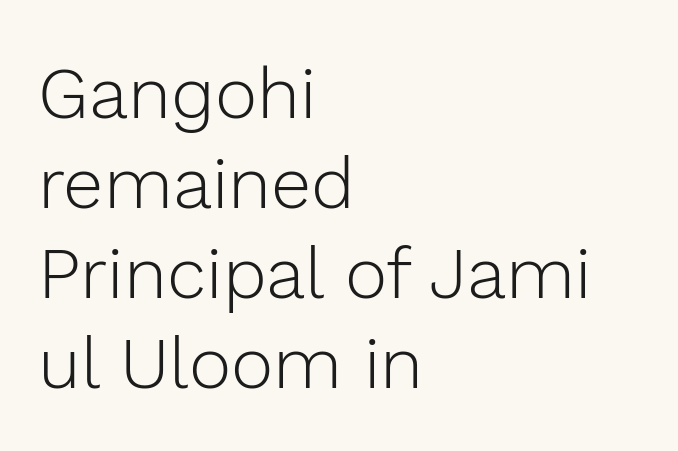
Q: Is the text bold? A: No.
Q: Is the text italic (slanted)? A: No, it is upright.
Q: Is the typeface a serif or a sans-serif typeface? A: Sans-serif.
Q: Is the text underlined? A: No.
Q: How is the paragraph aligned? A: Left-aligned.
Q: Is the spacing between letters normal or unusually wide? A: Normal.
Q: Is the spacing between lines tight, normal or loose? A: Normal.
Q: Width (condensed, normal, or wide)? A: Normal.
Q: x-height? A: Medium.
Q: Monospaced? A: No.
